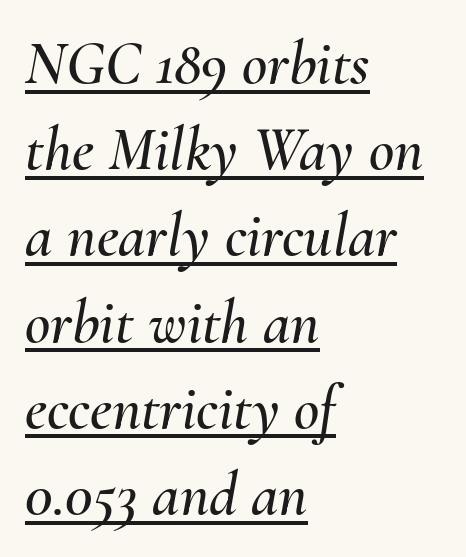
Between one letter and the next there's only the usual sliver of space. Compared with a centered layout, this one pins lines to the left instead. Spacing verdict: proportional, widths tailored to each character. Successive baselines arrive at the customary interval. The letters are slanted; this is an italic face. Notice how a bar underscores the lettering throughout.
